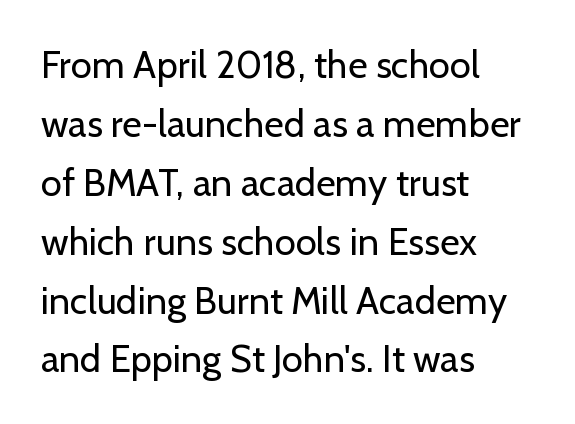
The weight would be labelled regular, book, light, or lighter still. These lines sit exactly where default settings would place them. Characters remain perfectly vertical along every line. The type is set solid horizontally, with unmodified tracking. The typesetter chose a ragged-right arrangement here. Is this a sans? Yes — the strokes have no serifs.
